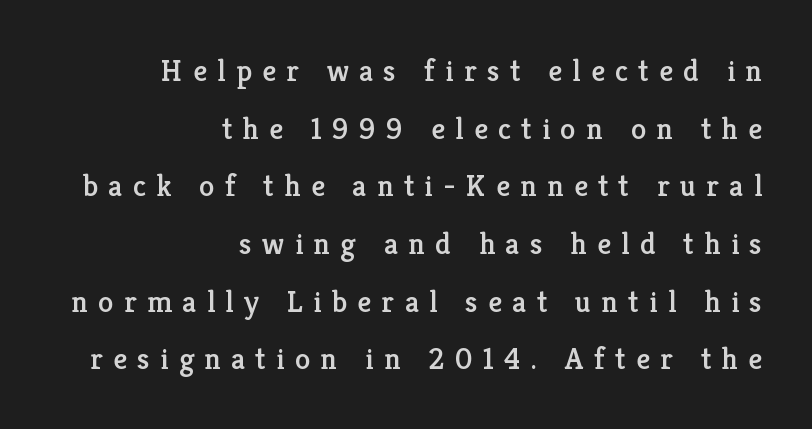
The passage shown is typed in a proportional face where columns would drift. A flush-right, rag-left setting is used for this passage. Stroke terminals: seriffed. Does the lettering tilt? It doesn't — this is upright. In terms of letterspacing, this is a distinctly airy, spread setting. Glance below the letters and you will spot only blank space.
